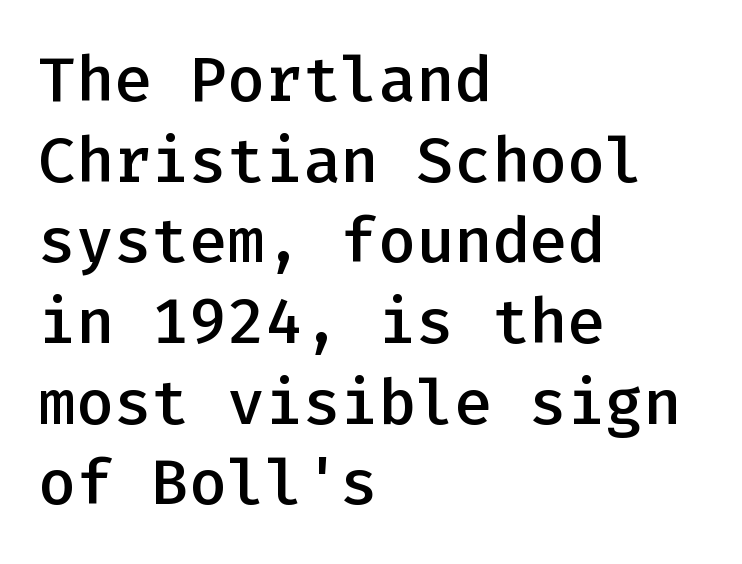
This is roman type, the default non-slanted kind. Horizontal bands of white between lines are of average thickness. Is this a sans? Yes — the strokes have no serifs. The gap between lines stays unmarked. The sample has been set in demibold, a notch under bold. The ragged edge is on the right, which tells us the setting is flush left.
